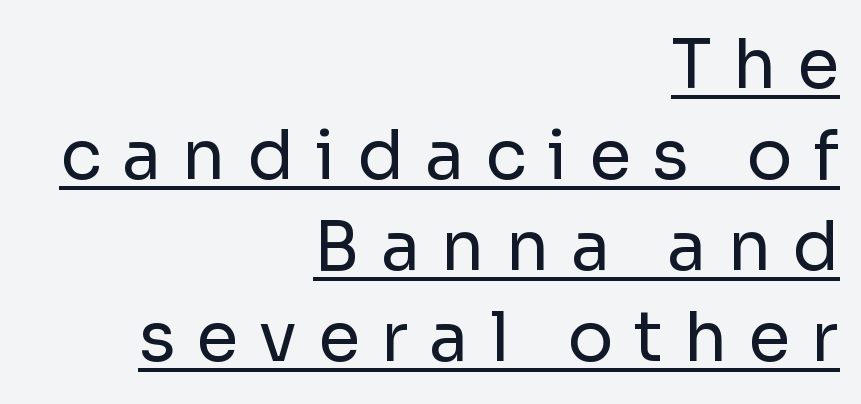
{"serif": "no", "italic": "no", "bold": "no", "weight": "regular", "width": "normal", "stroke_contrast": "low", "x_height": "medium", "monospaced": "no", "underline": "yes", "align": "right", "line_spacing": "normal", "line_spacing_ratio": 1.34, "letter_spacing": "wide", "letter_spacing_em": 0.31, "glyph_px": 68}
